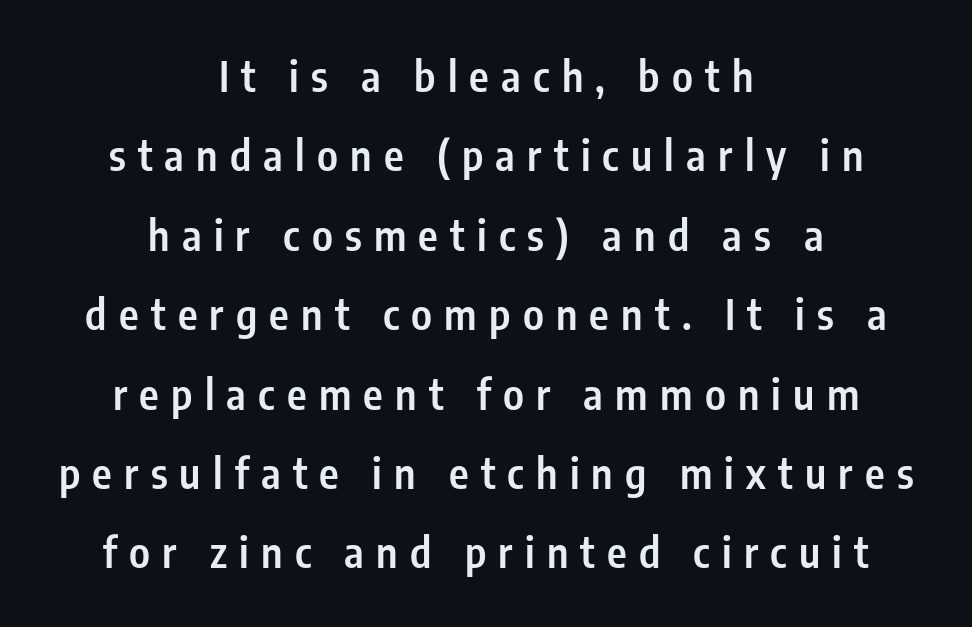
The image shows 42 px semibold, condensed sans-serif type, upright; set centered, line spacing 1.89x, unusually wide letter spacing (+0.29 em), not underlined; low stroke contrast and a medium x-height.
